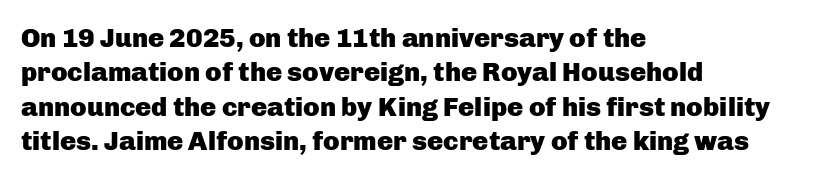
Q: Is the text bold? A: Yes.
Q: Is the text italic (slanted)? A: No, it is upright.
Q: Is the text underlined? A: No.
Q: How is the paragraph aligned? A: Left-aligned.
Q: Is the spacing between letters normal or unusually wide? A: Normal.
Q: Is the spacing between lines tight, normal or loose? A: Normal.
